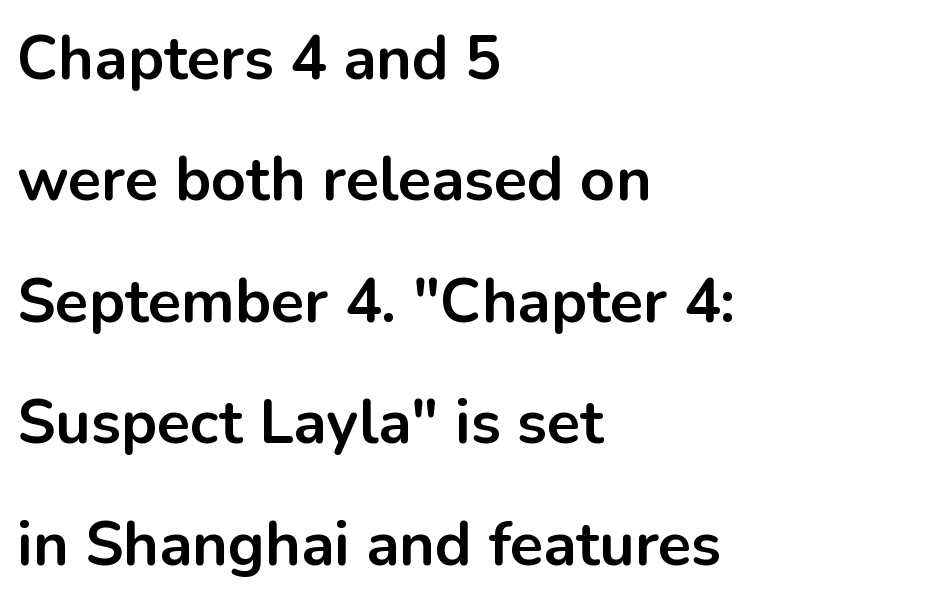
{"serif": "no", "italic": "no", "bold": "yes", "weight": "bold", "width": "normal", "stroke_contrast": "low", "x_height": "medium", "monospaced": "no", "underline": "no", "align": "left", "line_spacing": "loose", "line_spacing_ratio": 1.99, "letter_spacing": "normal", "letter_spacing_em": 0.0, "glyph_px": 61}
